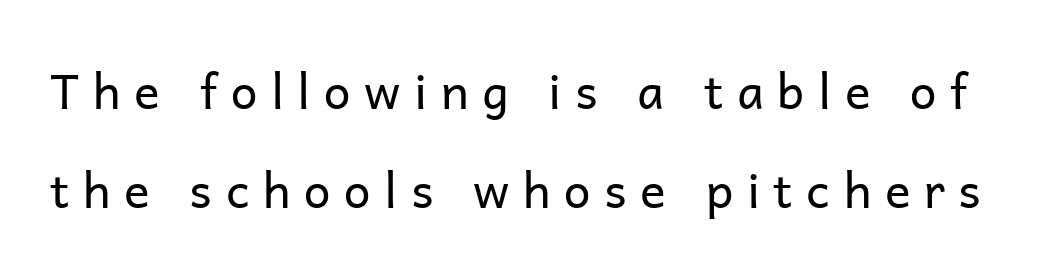
Q: Is the text bold? A: No.
Q: Is the text italic (slanted)? A: No, it is upright.
Q: Is the typeface a serif or a sans-serif typeface? A: Sans-serif.
Q: Is the text underlined? A: No.
Q: Is the spacing between letters normal or unusually wide? A: Unusually wide.
Q: Is the spacing between lines tight, normal or loose? A: Loose.
Q: Width (condensed, normal, or wide)? A: Normal.
Q: Stroke contrast? A: Low.
Q: x-height? A: Medium.
Q: Monospaced? A: No.
